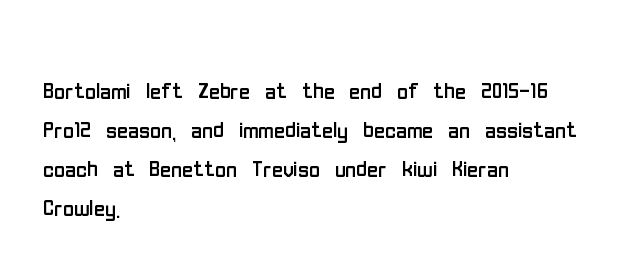
{"serif": "no", "italic": "no", "bold": "no", "weight": "regular", "width": "condensed", "stroke_contrast": "low", "x_height": "medium", "monospaced": "no", "underline": "no", "align": "left", "line_spacing": "normal", "line_spacing_ratio": 1.3, "letter_spacing": "normal", "letter_spacing_em": 0.0, "glyph_px": 30}
